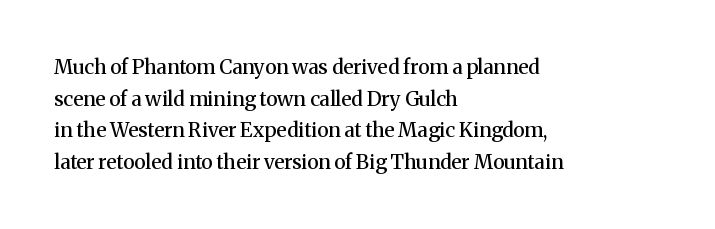
The block of text has a typical density, with ordinary space between rows. Nobody drew a line under any word here. Stroke thickness is moderately raised; the sample reads as semibold. The typography opts for an upright posture over an oblique one. Words appear dense and cohesive because spacing is normal. Where is the straight margin? On the left.
